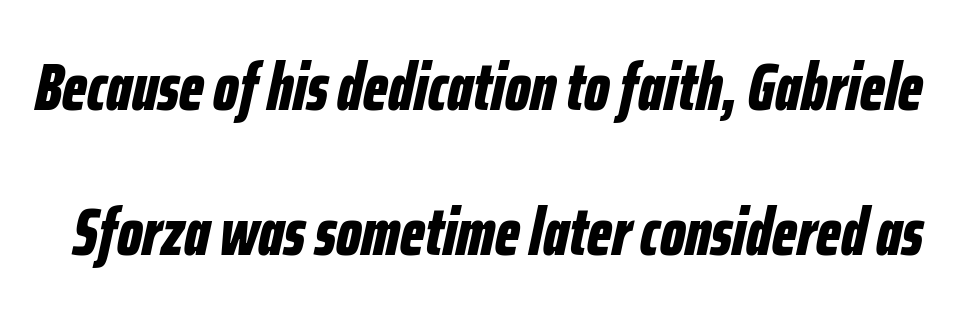
Whoever set this chose breathing room over compactness in the vertical rhythm. Spacing between characters is what you'd get straight out of the box. A dark, heavy texture on the line: the type is bold. Looking at the ascenders, they clearly lean. Anything drawn beneath the words? Only blank space.
